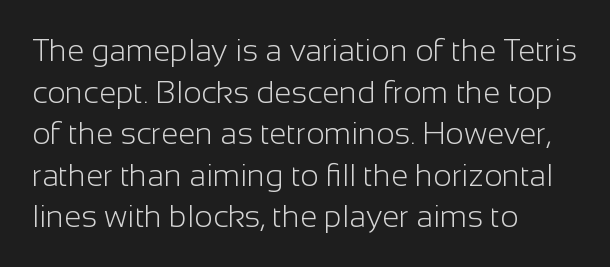
The image shows 31 px light sans-serif type, upright; set left-aligned, normal line spacing (1.34x), normal letter spacing, not underlined; low stroke contrast and a medium x-height.
